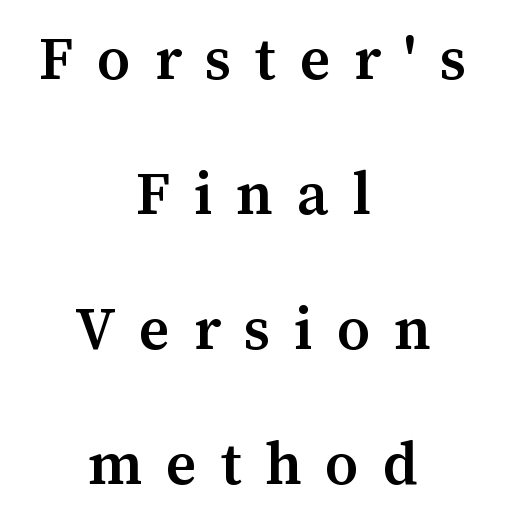
Q: Is the text bold? A: Semi-bold.
Q: Is the text italic (slanted)? A: No, it is upright.
Q: Is the typeface a serif or a sans-serif typeface? A: Serif.
Q: Is the text underlined? A: No.
Q: How is the paragraph aligned? A: Centered.
Q: Is the spacing between letters normal or unusually wide? A: Unusually wide.
Q: Is the spacing between lines tight, normal or loose? A: Loose.
Q: Width (condensed, normal, or wide)? A: Normal.
Q: Stroke contrast? A: Medium.
Q: x-height? A: Medium.
Q: Monospaced? A: No.
